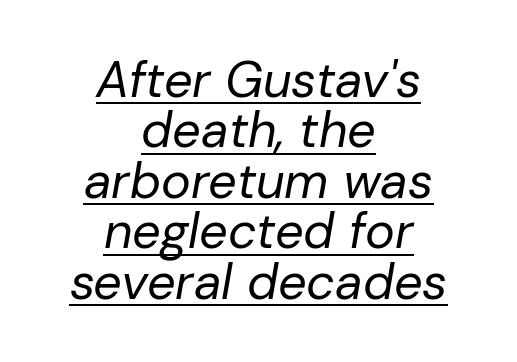
{"italic": "yes", "lean": "right", "slant_degrees": 10, "bold": "no", "weight": "regular", "width": "normal", "stroke_contrast": "low", "x_height": "medium", "monospaced": "no", "underline": "yes", "align": "center", "line_spacing": "tight", "line_spacing_ratio": 1.01, "letter_spacing": "normal", "letter_spacing_em": 0.0, "glyph_px": 50}
